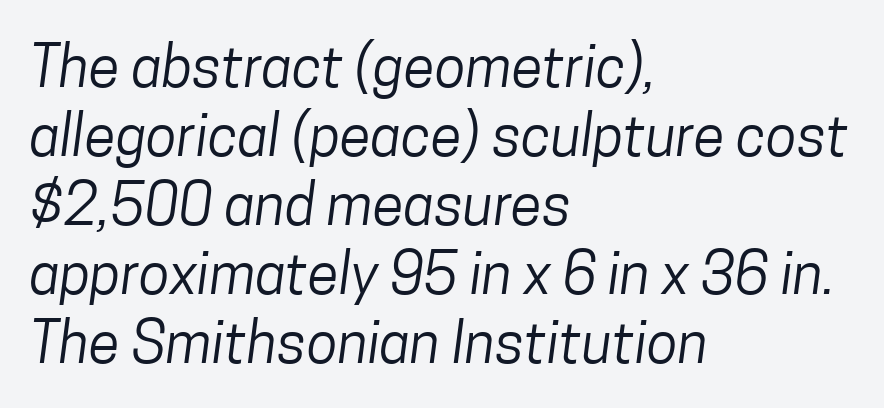
Q: Is the text bold? A: No.
Q: Is the typeface a serif or a sans-serif typeface? A: Sans-serif.
Q: Is the text underlined? A: No.
Q: How is the paragraph aligned? A: Left-aligned.
Q: Is the spacing between letters normal or unusually wide? A: Normal.
Q: Width (condensed, normal, or wide)? A: Condensed.
Q: Stroke contrast? A: Low.
Q: x-height? A: Medium.
Q: Monospaced? A: No.
